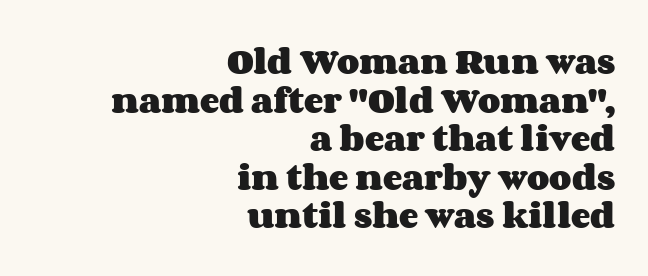
{"italic": "no", "bold": "yes", "weight": "heavy", "width": "wide", "stroke_contrast": "medium", "x_height": "large", "monospaced": "no", "underline": "no", "align": "right", "line_spacing": "normal", "line_spacing_ratio": 1.33, "letter_spacing": "normal", "letter_spacing_em": 0.0, "glyph_px": 29}
